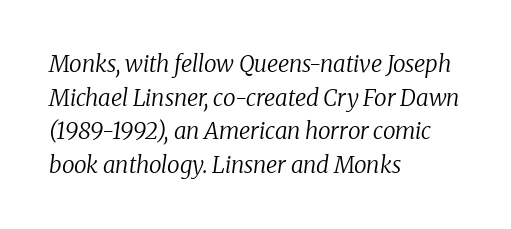
{"italic": "yes", "lean": "right", "slant_degrees": 8, "bold": "no", "underline": "no", "align": "left", "line_spacing": "normal", "line_spacing_ratio": 1.46, "letter_spacing": "normal", "letter_spacing_em": 0.0, "glyph_px": 23}
